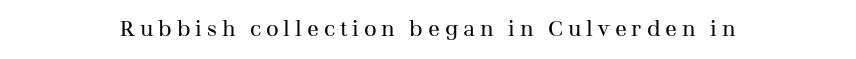
{"italic": "no", "bold": "no", "underline": "no", "letter_spacing": "wide", "letter_spacing_em": 0.22, "glyph_px": 22}
